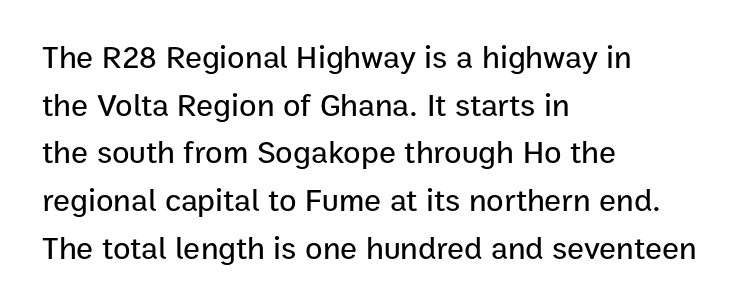
The image shows 32 px sans-serif type, upright; set left-aligned, normal line spacing (1.49x), normal letter spacing, not underlined; low stroke contrast and a medium x-height.
